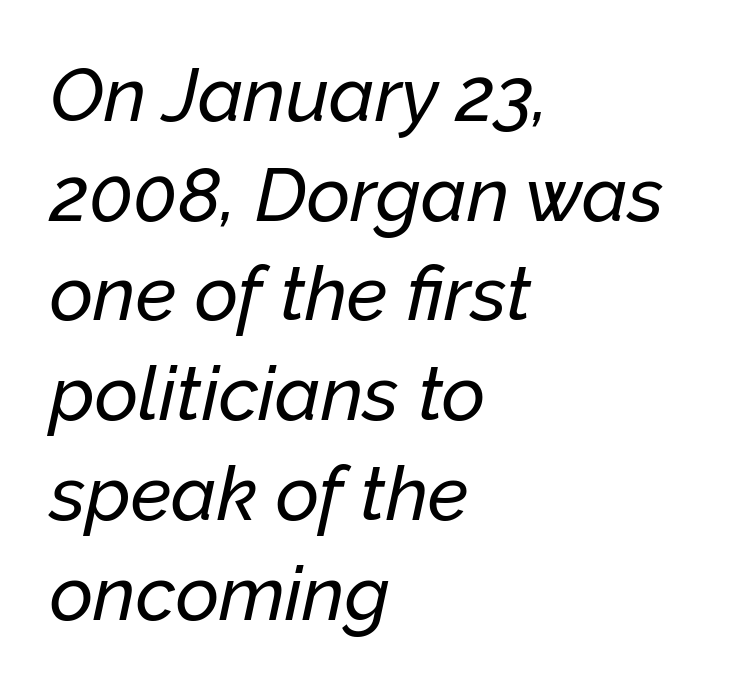
Descenders hang freely into open space. Italic? Definitely — the glyphs are oblique. Horizontally, the lines are justified to the leading edge only. Leading: standard. A typesetter would call this proportional, since set widths differ per character. The rendering keeps characters at their native spacing.
